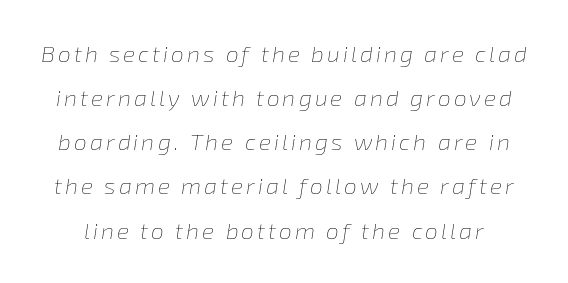
The passage shown stacks its lines with a broad gap. In terms of posture, this sample is oblique. Lines of text with bare space underneath. Compared with a typical body face, this is equally light or lighter still.
